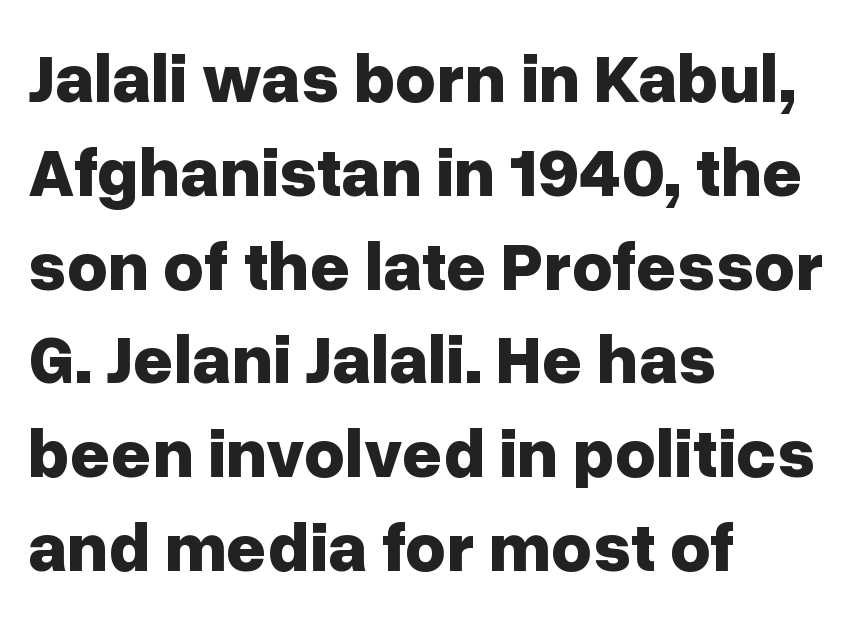
A normal amount of white space separates one row of letters from the next. Is there any slant? The stems are plumb. Is this a fixed-width face? No — the glyphs have proportional, varying widths. The text block is weighted toward the left margin, trailing off unevenly rightward.
